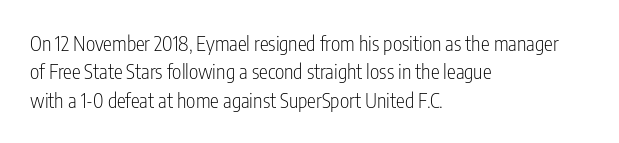
Q: Is the text bold? A: No.
Q: Is the text italic (slanted)? A: No, it is upright.
Q: Is the text underlined? A: No.
Q: How is the paragraph aligned? A: Left-aligned.
Q: Is the spacing between letters normal or unusually wide? A: Normal.
Q: Is the spacing between lines tight, normal or loose? A: Normal.
